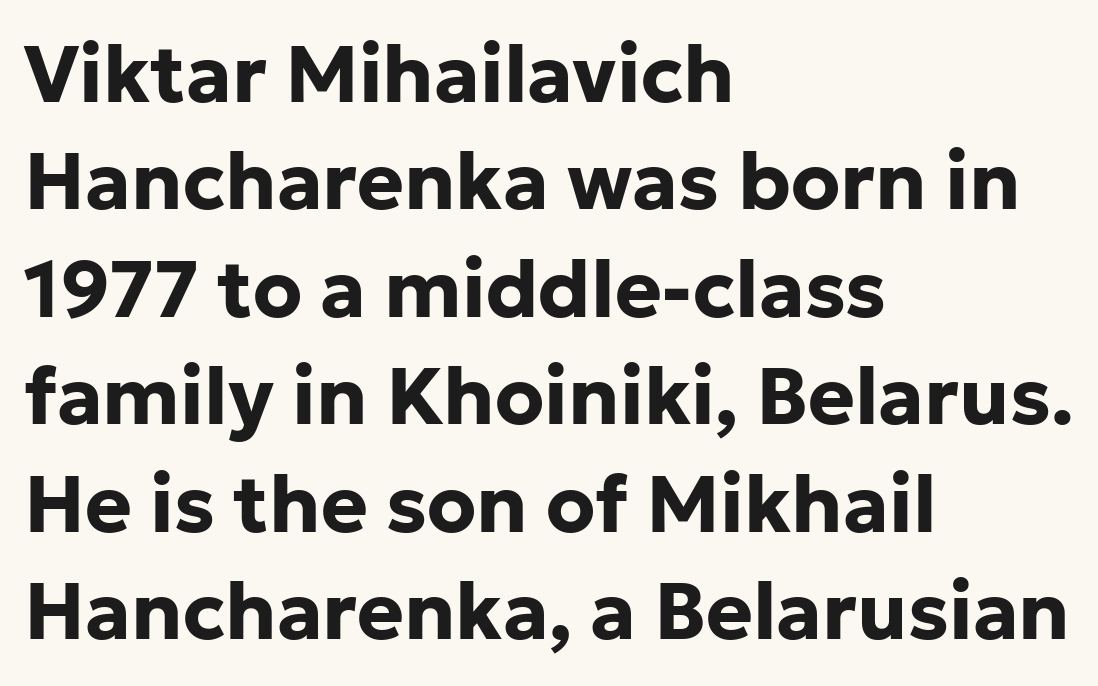
{"serif": "no", "italic": "no", "bold": "yes", "weight": "bold", "width": "normal", "stroke_contrast": "low", "x_height": "medium", "monospaced": "no", "underline": "no", "align": "left", "line_spacing": "normal", "line_spacing_ratio": 1.36, "letter_spacing": "normal", "letter_spacing_em": 0.0, "glyph_px": 79}
